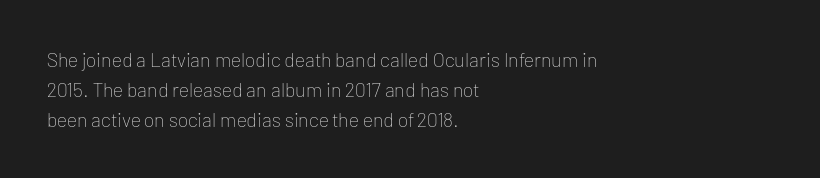
The face looks like a standard text weight, possibly lighter. A normal amount of white space separates one row of letters from the next. Line beginnings align vertically; line endings do not. The horizontal fit of the characters is conventional and even. The passage shown is not underscored anywhere.
